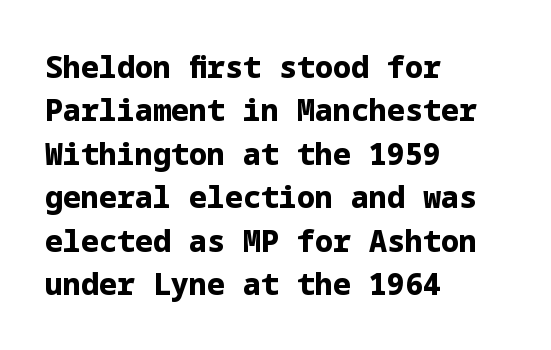
Each row of text sits above clean, open space. Casual observation: everything's shoved over to the left. No extra tracking has been applied to these lines. Does the leading feel generous? No, just average.
